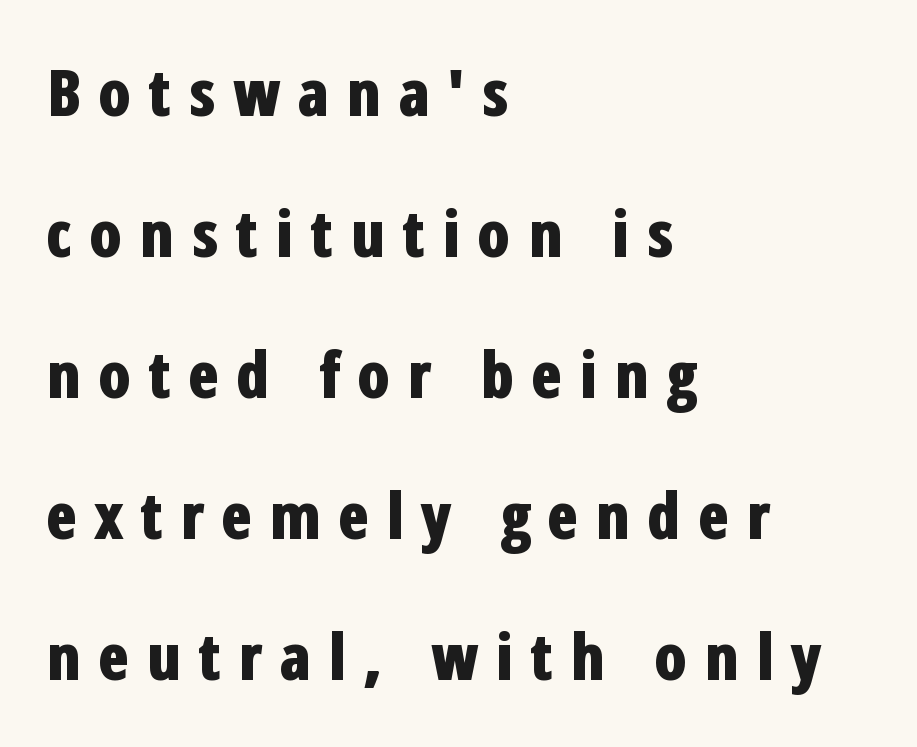
These words are printed bold, with thick strokes throughout. The rendering anchors every line to the left-hand side. Stroke terminals: plain, sans-serif. Airy leading. Every stem runs plumb, perpendicular to the baseline. The words here are not underlined.
